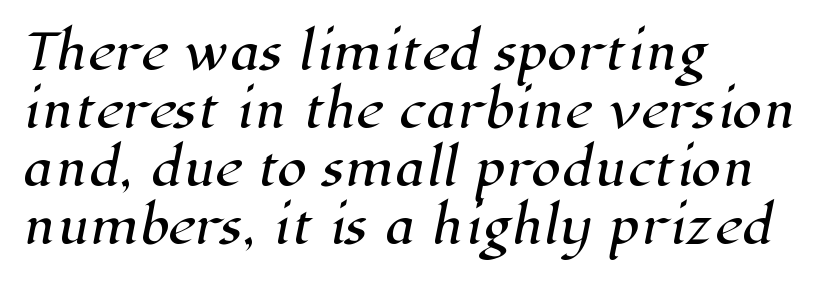
The image shows 48 px serif type; set left-aligned, line spacing 1.21x, normal letter spacing, not underlined; high stroke contrast and a medium x-height.
